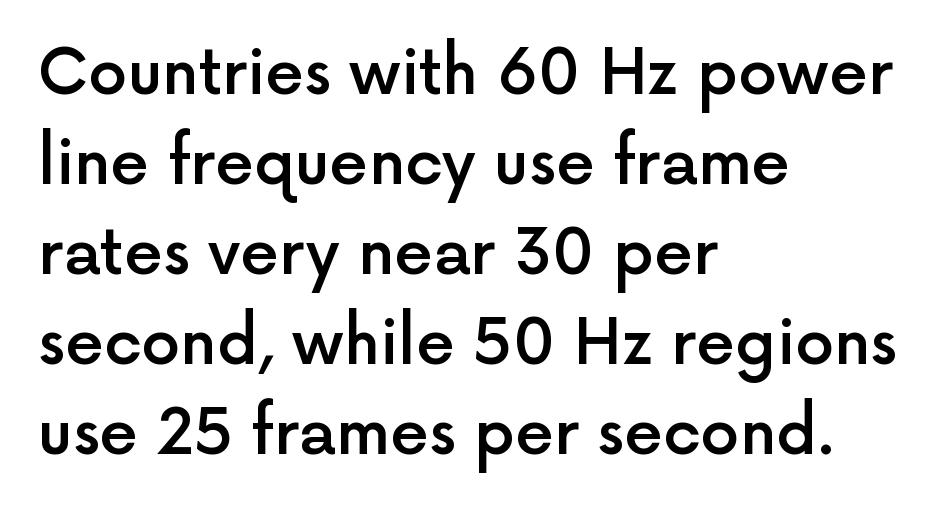
The image shows 62 px semibold sans-serif type, upright; set left-aligned, normal line spacing (1.45x), normal letter spacing, not underlined; a medium x-height.
